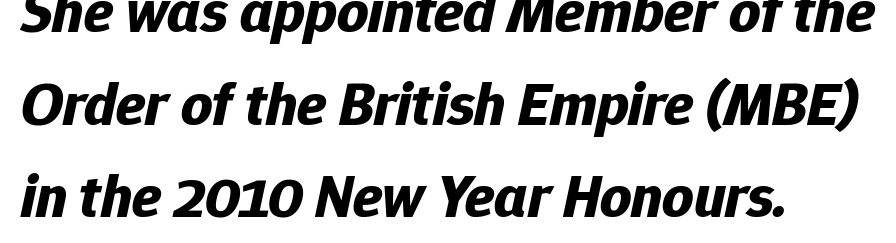
Q: Is the text bold? A: Yes.
Q: Is the text italic (slanted)? A: Yes, it leans right by about 12 degrees.
Q: Is the text underlined? A: No.
Q: How is the paragraph aligned? A: Left-aligned.
Q: Is the spacing between letters normal or unusually wide? A: Normal.
Q: Is the spacing between lines tight, normal or loose? A: Normal.
Q: Width (condensed, normal, or wide)? A: Normal.
Q: Stroke contrast? A: Low.
Q: x-height? A: Medium.
Q: Monospaced? A: No.
